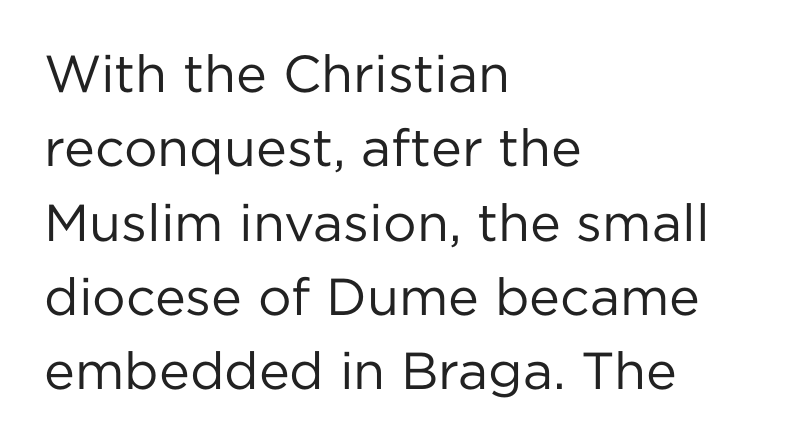
Descenders hang freely into open space. Successive baselines arrive at the customary interval. The rag falls on the right side of this text block. Each stroke keeps to a modest, everyday thickness or less. Ascenders rise straight up at ninety degrees. Here the designer chose a conventional face with non-uniform glyph widths.
